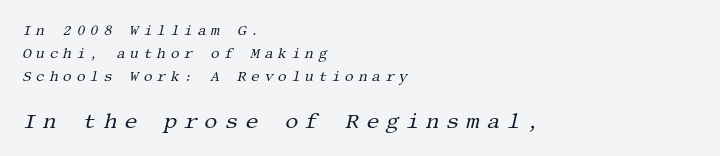
The space directly below the letters is spotless. Is the stroke heavy? The answer is a plain regular-or-lighter. A student would call this left alignment; a typographer would say flush left, rag right. This sample keeps an unexceptional amount of space between lines. Does extra space separate the letters? Yes, quite a lot of it.
